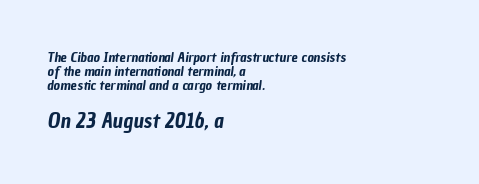
The image shows 21 px text type; set left-aligned, tight line spacing (1.01x), normal letter spacing, not underlined; the second (bottom) block is 1.5x larger.
